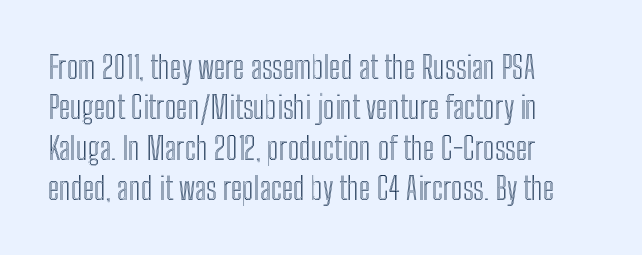
Q: Is the text italic (slanted)? A: No, it is upright.
Q: Is the text underlined? A: No.
Q: How is the paragraph aligned? A: Left-aligned.
Q: Is the spacing between letters normal or unusually wide? A: Normal.
Q: Is the spacing between lines tight, normal or loose? A: Normal.
Q: Width (condensed, normal, or wide)? A: Condensed.
Q: x-height? A: Medium.
Q: Monospaced? A: No.
